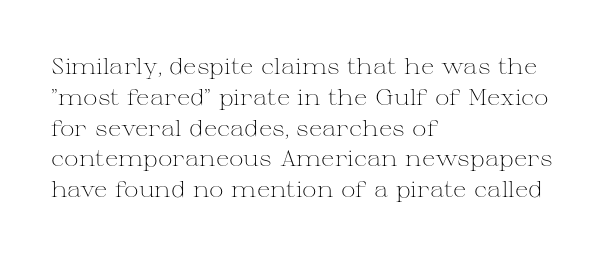
Summary of vertical rhythm: regular, with standard interline spacing. Short note: letters normally spaced. The font's upright variant was chosen for this text. Casual observation: everything's shoved over to the left.
